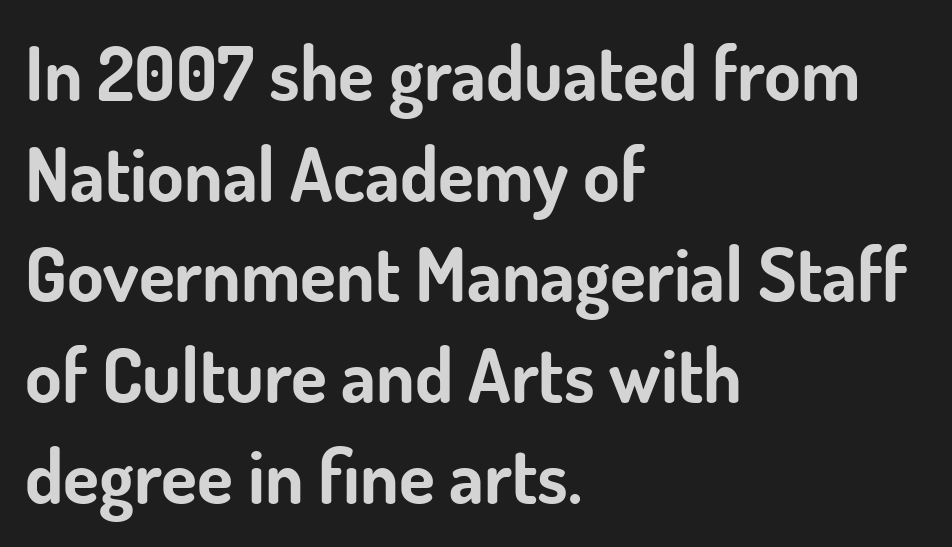
Q: Is the text bold? A: Yes.
Q: Is the text italic (slanted)? A: No, it is upright.
Q: Is the typeface a serif or a sans-serif typeface? A: Sans-serif.
Q: Is the text underlined? A: No.
Q: How is the paragraph aligned? A: Left-aligned.
Q: Is the spacing between letters normal or unusually wide? A: Normal.
Q: Is the spacing between lines tight, normal or loose? A: Normal.
Q: Width (condensed, normal, or wide)? A: Normal.
Q: Stroke contrast? A: Low.
Q: x-height? A: Small.
Q: Monospaced? A: No.
